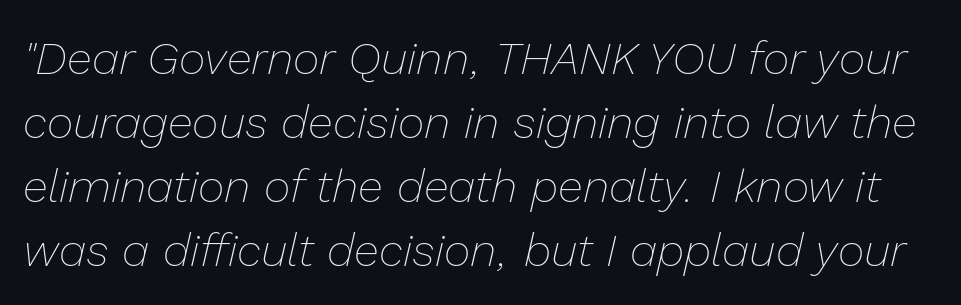
Q: Is the text bold? A: No.
Q: Is the text italic (slanted)? A: Yes, it leans right by about 13 degrees.
Q: Is the text underlined? A: No.
Q: Is the spacing between letters normal or unusually wide? A: Normal.
Q: Is the spacing between lines tight, normal or loose? A: Normal.
Q: Width (condensed, normal, or wide)? A: Normal.
Q: Stroke contrast? A: Low.
Q: x-height? A: Medium.
Q: Monospaced? A: No.
